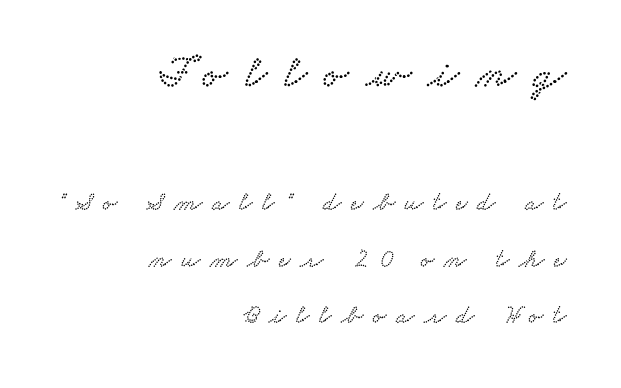
To sum up the face: it has serifs. Typesetter's note — upper block bumped up in size, lower block left smaller. Do the characters align in a grid? No, the font is proportional. In terms of letterspacing, this is a distinctly airy, spread setting. Successive baselines arrive slowly, with a big drop between each. Descenders are the only things crossing below the line.
